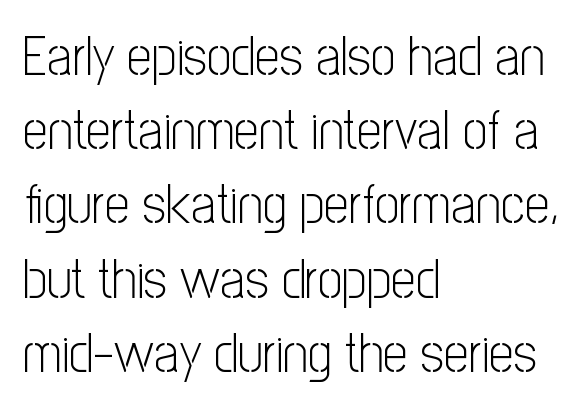
{"serif": "no", "italic": "no", "bold": "no", "weight": "light", "width": "condensed", "stroke_contrast": "low", "x_height": "medium", "monospaced": "no", "underline": "no", "align": "left", "line_spacing": "normal", "line_spacing_ratio": 1.35, "letter_spacing": "normal", "letter_spacing_em": 0.0, "glyph_px": 55}
